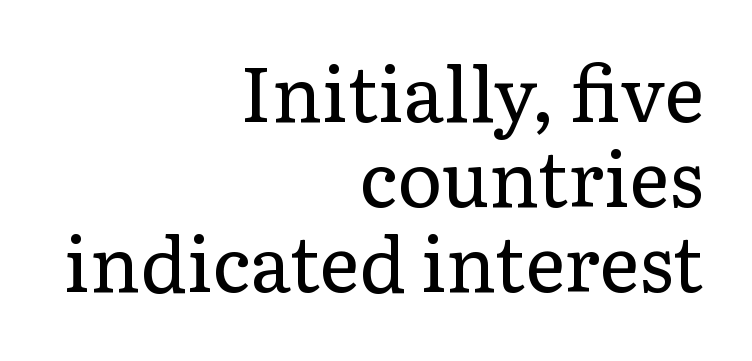
The image shows 76 px regular-weight serif type, upright; set right-aligned, tight line spacing (1.12x), normal letter spacing, not underlined; low stroke contrast and a medium x-height.
